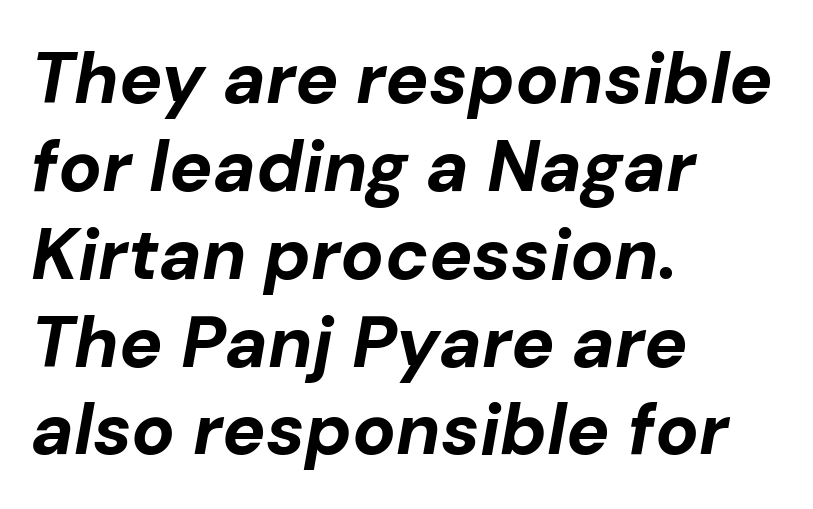
The image shows 72 px bold type, italic (leaning right); set left-aligned, line spacing 1.22x, normal letter spacing, not underlined; low stroke contrast and a medium x-height.
